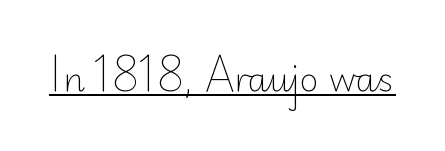
Q: Is the text bold? A: No.
Q: Is the text italic (slanted)? A: No, it is upright.
Q: Is the typeface a serif or a sans-serif typeface? A: Sans-serif.
Q: Is the text underlined? A: Yes.
Q: Is the spacing between letters normal or unusually wide? A: Normal.
Q: Width (condensed, normal, or wide)? A: Normal.
Q: Stroke contrast? A: Low.
Q: x-height? A: Small.
Q: Monospaced? A: No.
